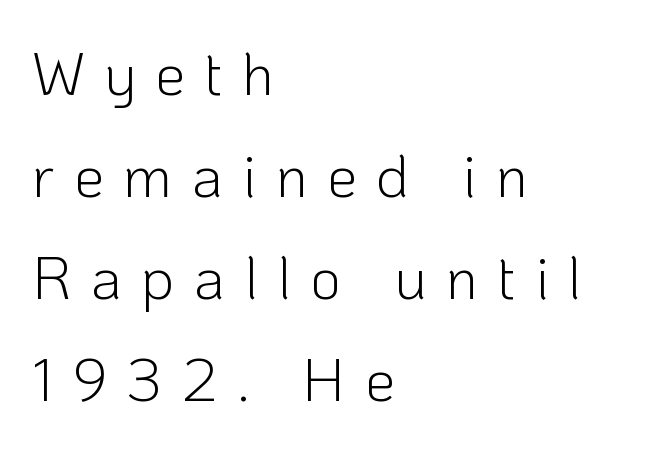
Anything drawn beneath the words? Only blank space. Interline gaps are of average width in this sample. Teacher's note: observe the even left margin — that is flush-left alignment. Stroke terminals: plain, sans-serif. Someone cranked the tracking dial way up on this one. Think of a printed novel: that variable character pitch is what you see here.
